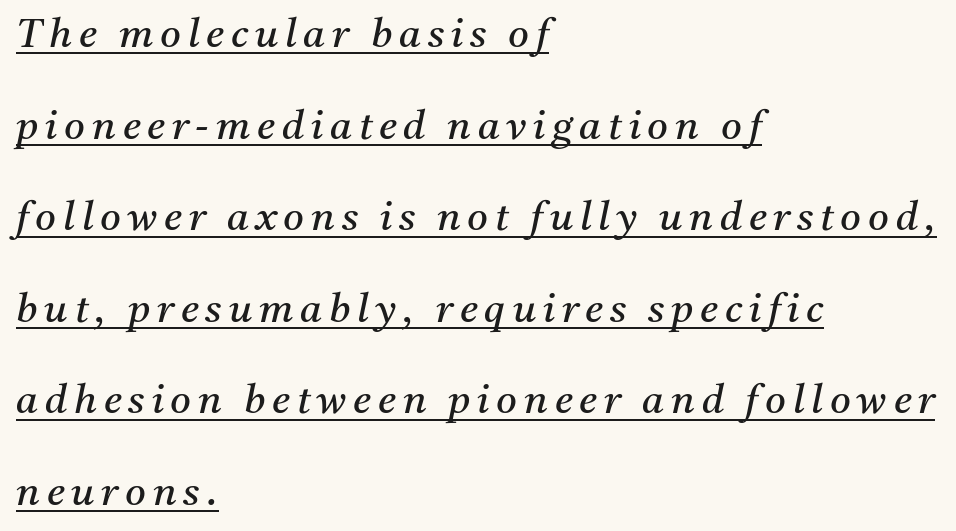
Notice how the stems are inclined rather than vertical — that's the hallmark of italics. Horizontal alignment here is leftward, the default for most running prose. This is not heavy type; no bold has been used. Whoever set this chose breathing room over compactness in the vertical rhythm. The face used here is proportionally spaced, like ordinary book or web type.
